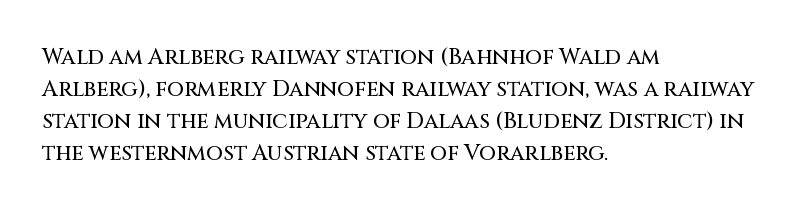
Left-aligned paragraph, ragged on the right. Rendered with straight, roman letterforms. Successive baselines arrive at the customary interval. Descenders are the only things crossing below the line. Is the letter spacing exaggerated? No — it looks like the ordinary default.
